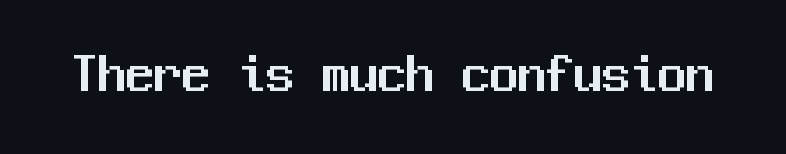
The image shows 56 px sans-serif type, upright, monospaced; set normal letter spacing, not underlined; medium stroke contrast and a medium x-height.
